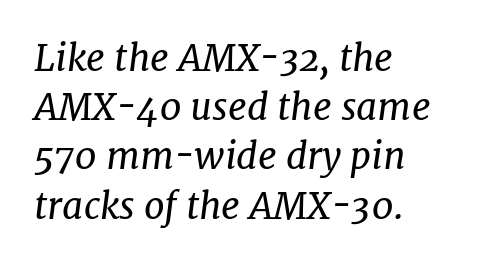
{"serif": "yes", "italic": "yes", "lean": "right", "slant_degrees": 7, "bold": "no", "weight": "regular", "width": "normal", "stroke_contrast": "low", "x_height": "medium", "monospaced": "no", "underline": "no", "align": "left", "line_spacing": "normal", "line_spacing_ratio": 1.33, "letter_spacing": "normal", "letter_spacing_em": 0.0, "glyph_px": 37}
